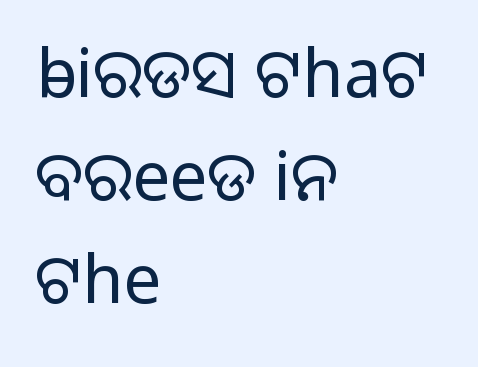
{"serif": "no", "italic": "no", "bold": "no", "weight": "light", "width": "normal", "stroke_contrast": "low", "x_height": "medium", "monospaced": "no", "underline": "no", "align": "left", "line_spacing": "normal", "line_spacing_ratio": 1.54, "letter_spacing": "normal", "letter_spacing_em": 0.0, "glyph_px": 67}
